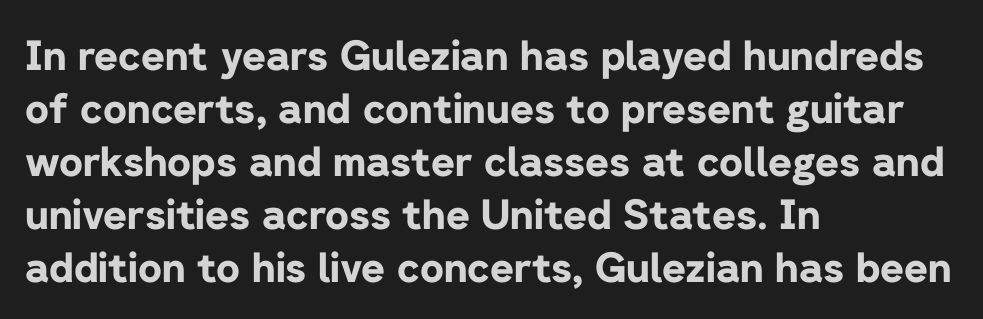
{"serif": "no", "italic": "no", "bold": "yes", "weight": "bold", "width": "normal", "stroke_contrast": "low", "x_height": "medium", "monospaced": "no", "underline": "no", "align": "left", "line_spacing": "normal", "line_spacing_ratio": 1.29, "letter_spacing": "normal", "letter_spacing_em": 0.0, "glyph_px": 41}
